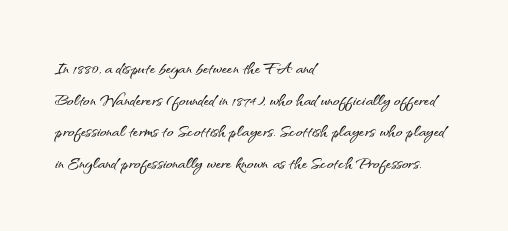
Q: Is the text italic (slanted)? A: Yes.
Q: Is the text underlined? A: No.
Q: How is the paragraph aligned? A: Left-aligned.
Q: Is the spacing between letters normal or unusually wide? A: Normal.
Q: Is the spacing between lines tight, normal or loose? A: Normal.
